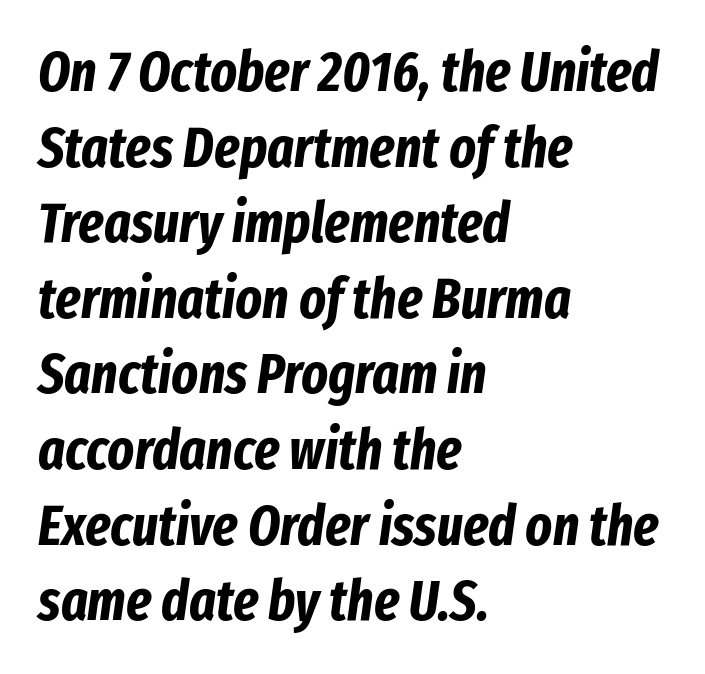
Q: Is the text bold? A: Yes.
Q: Is the text italic (slanted)? A: Yes, it leans right by about 8 degrees.
Q: Is the text underlined? A: No.
Q: How is the paragraph aligned? A: Left-aligned.
Q: Is the spacing between letters normal or unusually wide? A: Normal.
Q: Is the spacing between lines tight, normal or loose? A: Normal.
Q: Width (condensed, normal, or wide)? A: Condensed.
Q: Stroke contrast? A: Low.
Q: x-height? A: Medium.
Q: Monospaced? A: No.
